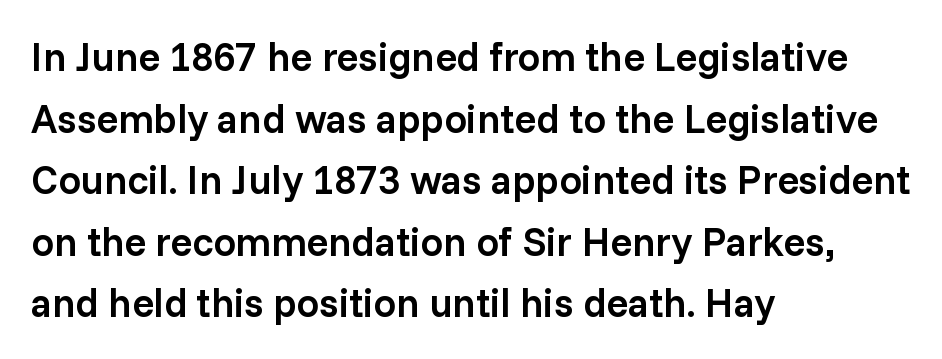
{"serif": "no", "italic": "no", "bold": "semi", "weight": "semibold", "width": "normal", "stroke_contrast": "low", "x_height": "medium", "monospaced": "no", "underline": "no", "align": "left", "line_spacing": "normal", "line_spacing_ratio": 1.54, "letter_spacing": "normal", "letter_spacing_em": 0.0, "glyph_px": 40}
